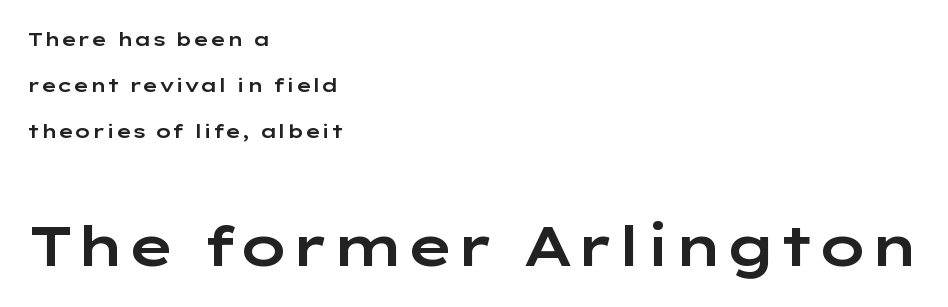
{"serif": "no", "italic": "no", "width": "wide", "stroke_contrast": "low", "x_height": "medium", "monospaced": "no", "underline": "no", "align": "left", "line_spacing": "loose", "line_spacing_ratio": 2.42, "letter_spacing": "normal", "letter_spacing_em": 0.0, "larger_block": "second", "size_ratio": 2.95, "glyph_px": 56}
